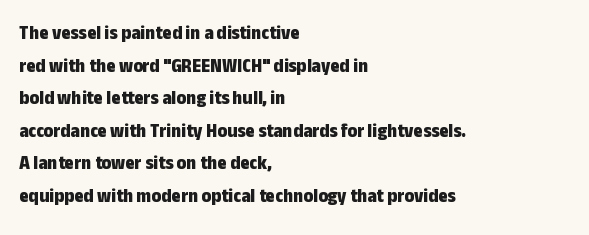
The words here are not underlined. Regular leading. These lines stack with their left ends in a neat column. Italic: no, the glyphs are upright roman. These lines keep a tight, regular rhythm from letter to letter. Weight: bold.
